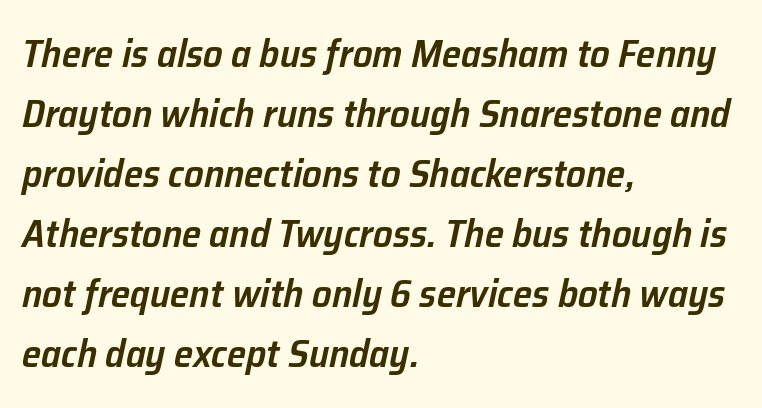
The image shows 39 px semibold type, italic (leaning right); set left-aligned, normal line spacing (1.54x), normal letter spacing, not underlined; low stroke contrast and a medium x-height.
